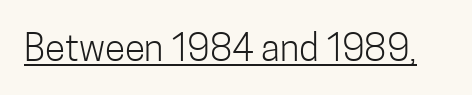
Do the characters align in a grid? No, the font is proportional. Observe the ordinary spacing: letters are neighbours, not strangers. This is the regular roman posture of the typeface. Heft: none added — not bold. A continuous stroke trails under the words, as in a hyperlink. Observe the absence of serifs on each vertical stroke in this sample.
